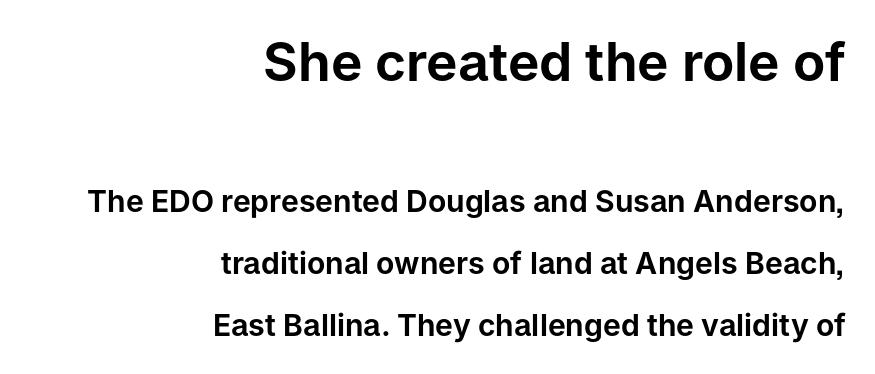
The image shows 53 px sans-serif type, upright; set right-aligned, loose line spacing (2.08x), normal letter spacing, not underlined; the first (top) block is 1.77x larger; low stroke contrast and a medium x-height.
